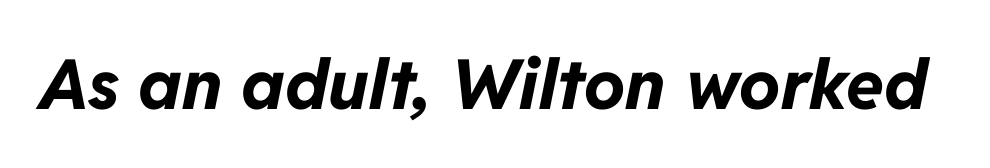
The image shows 69 px bold type, italic (leaning right); set normal letter spacing, not underlined; low stroke contrast and a medium x-height.
